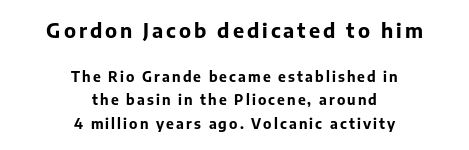
Q: Is the text bold? A: Yes.
Q: Is the text italic (slanted)? A: No, it is upright.
Q: Is the text underlined? A: No.
Q: How is the paragraph aligned? A: Centered.
Q: Is the spacing between lines tight, normal or loose? A: Normal.
Q: Which block of text is set in a larger size, the first (top) or the second (bottom)? A: The first (top) one.
